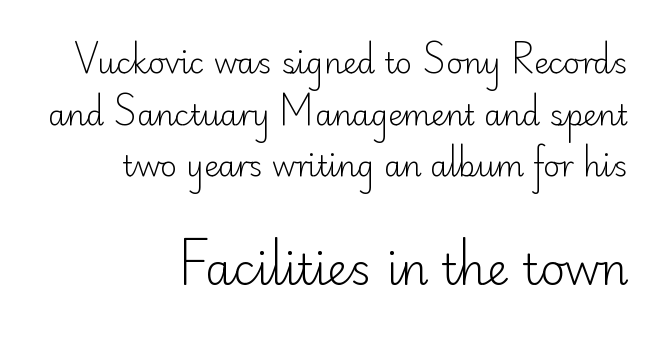
Q: Is the text bold? A: No.
Q: Is the text italic (slanted)? A: No, it is upright.
Q: Is the typeface a serif or a sans-serif typeface? A: Sans-serif.
Q: Is the text underlined? A: No.
Q: How is the paragraph aligned? A: Right-aligned.
Q: Is the spacing between letters normal or unusually wide? A: Normal.
Q: Which block of text is set in a larger size, the first (top) or the second (bottom)? A: The second (bottom) one.
Q: Width (condensed, normal, or wide)? A: Normal.
Q: Stroke contrast? A: Low.
Q: x-height? A: Small.
Q: Monospaced? A: No.
